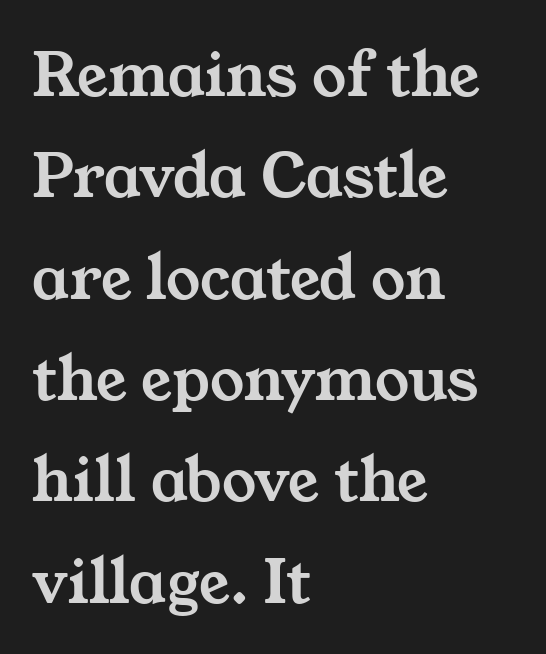
Q: Is the typeface a serif or a sans-serif typeface? A: Serif.
Q: Is the text underlined? A: No.
Q: How is the paragraph aligned? A: Left-aligned.
Q: Is the spacing between letters normal or unusually wide? A: Normal.
Q: Is the spacing between lines tight, normal or loose? A: Normal.
Q: Width (condensed, normal, or wide)? A: Wide.
Q: Stroke contrast? A: Medium.
Q: x-height? A: Medium.
Q: Monospaced? A: No.
